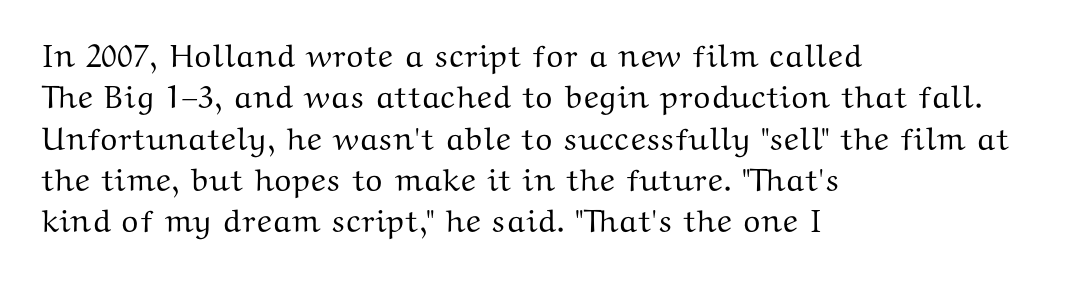
{"serif": "yes", "italic": "no", "width": "wide", "stroke_contrast": "medium", "x_height": "medium", "monospaced": "no", "underline": "no", "align": "left", "line_spacing": "normal", "line_spacing_ratio": 1.29, "letter_spacing": "normal", "letter_spacing_em": 0.0, "glyph_px": 32}
